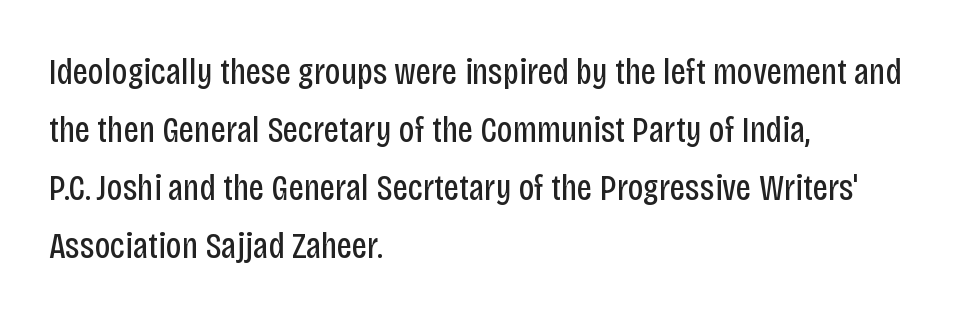
Q: Is the text bold? A: No.
Q: Is the text italic (slanted)? A: No, it is upright.
Q: Is the typeface a serif or a sans-serif typeface? A: Sans-serif.
Q: Is the text underlined? A: No.
Q: How is the paragraph aligned? A: Left-aligned.
Q: Is the spacing between letters normal or unusually wide? A: Normal.
Q: Is the spacing between lines tight, normal or loose? A: Normal.
Q: Width (condensed, normal, or wide)? A: Condensed.
Q: Stroke contrast? A: Low.
Q: x-height? A: Large.
Q: Monospaced? A: No.
